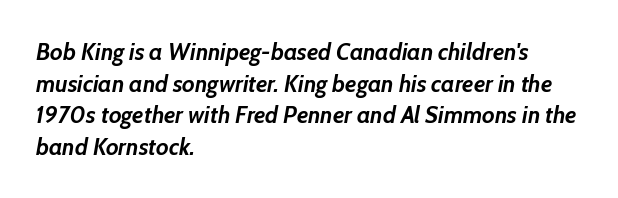
Notice how thick the strokes are: this is what a full bold looks like. Standard letterfit; no display-style spreading of the glyphs. The lines sit at an ordinary, default distance from one another. The foot of each line stays bare and open. Where is the straight margin? On the left. Tall strokes in this sample are angled rather than plumb.
